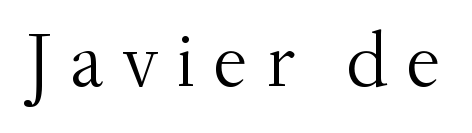
Q: Is the text bold? A: No.
Q: Is the text italic (slanted)? A: No, it is upright.
Q: Is the typeface a serif or a sans-serif typeface? A: Serif.
Q: Is the text underlined? A: No.
Q: Is the spacing between letters normal or unusually wide? A: Unusually wide.
Q: Width (condensed, normal, or wide)? A: Normal.
Q: Stroke contrast? A: Medium.
Q: x-height? A: Small.
Q: Monospaced? A: No.
